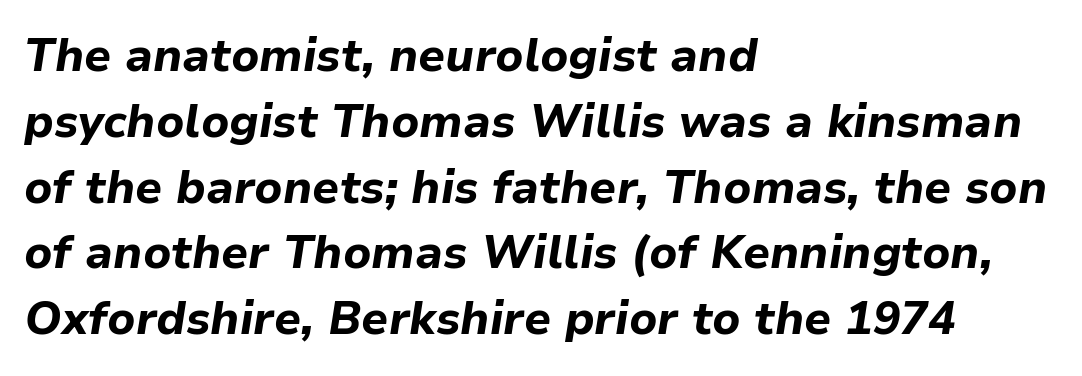
{"italic": "yes", "lean": "right", "slant_degrees": 9, "bold": "yes", "weight": "bold", "width": "normal", "stroke_contrast": "low", "x_height": "medium", "monospaced": "no", "underline": "no", "align": "left", "line_spacing": "normal", "line_spacing_ratio": 1.43, "letter_spacing": "normal", "letter_spacing_em": 0.0, "glyph_px": 46}
